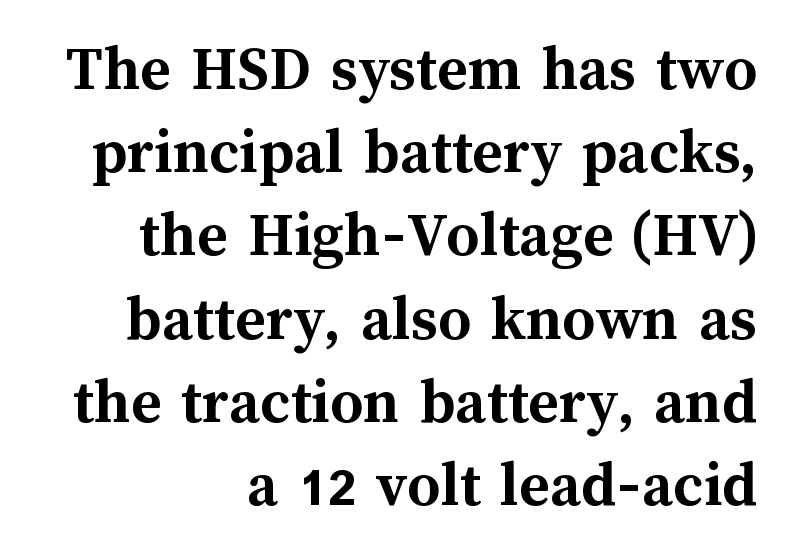
The image shows 65 px semibold type, upright; set right-aligned, normal line spacing (1.28x), normal letter spacing, not underlined; medium stroke contrast and a medium x-height.
